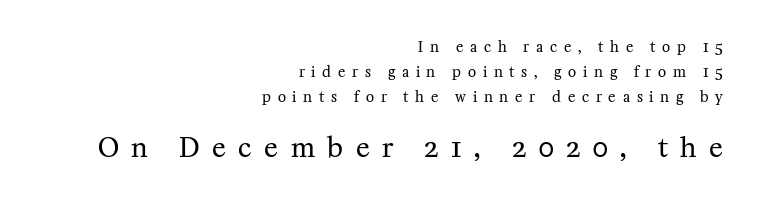
The image shows 26 px text type, upright; set right-aligned, line spacing 1.8x, unusually wide letter spacing (+0.48 em), not underlined; the second (bottom) block is 1.86x larger.
